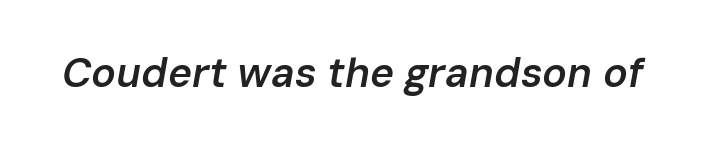
The image shows 41 px semibold type, italic (leaning right); set normal letter spacing, not underlined; low stroke contrast and a medium x-height.
